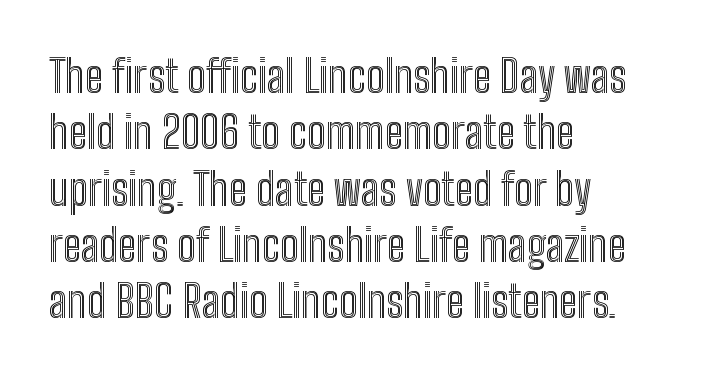
The image shows 44 px condensed type, upright; set left-aligned, normal line spacing (1.28x), normal letter spacing, not underlined; a medium x-height.
